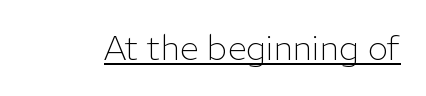
The weight would be labelled regular, book, light, or lighter still. Check the space under the baseline: a stroke is drawn there. Tracking here is standard; glyphs follow each other at the usual distance. The face used here is proportionally spaced, like ordinary book or web type. This rendering employs a face without finishing strokes, i.e., a sans-serif.
